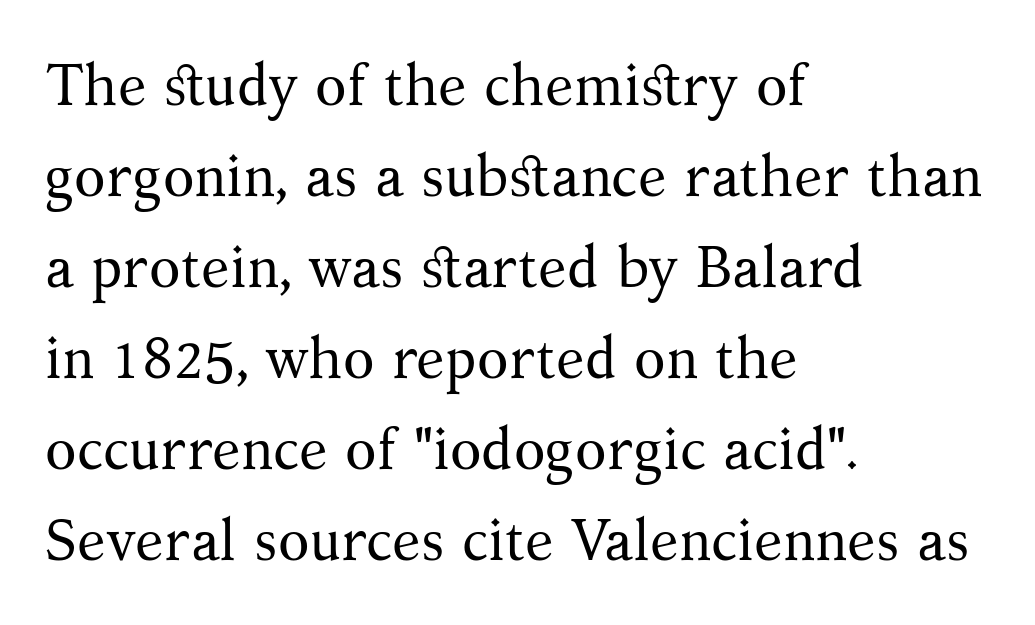
The letters advance in unequal steps, a hallmark of proportional type. Does the leading feel generous? No, just average. Left-aligned paragraph, ragged on the right. Observe the ordinary spacing: letters are neighbours, not strangers. Nobody drew a line under any word here.
